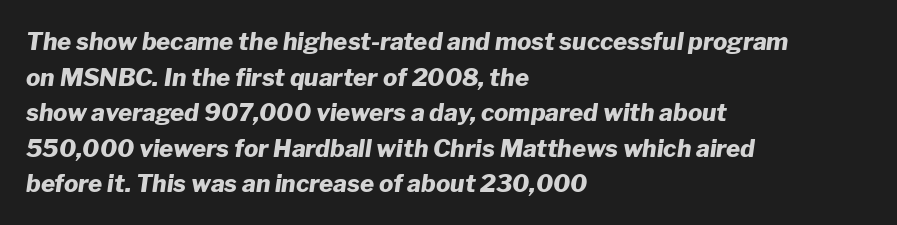
Q: Is the text bold? A: Yes.
Q: Is the text italic (slanted)? A: Yes, it leans right by about 8 degrees.
Q: Is the text underlined? A: No.
Q: How is the paragraph aligned? A: Left-aligned.
Q: Is the spacing between letters normal or unusually wide? A: Normal.
Q: Is the spacing between lines tight, normal or loose? A: Normal.
